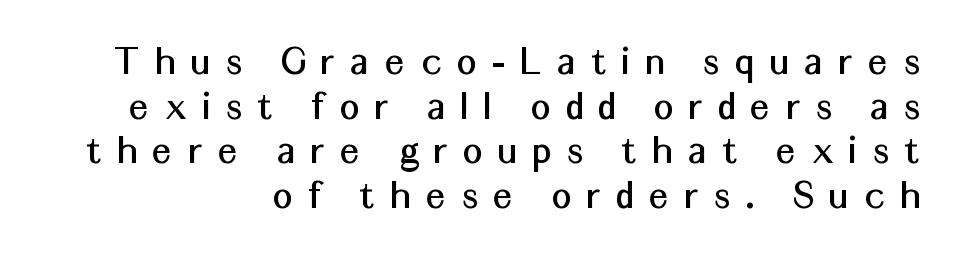
{"serif": "no", "italic": "no", "width": "normal", "stroke_contrast": "medium", "x_height": "medium", "monospaced": "no", "underline": "no", "align": "right", "line_spacing": "tight", "line_spacing_ratio": 1.04, "letter_spacing": "wide", "letter_spacing_em": 0.38, "glyph_px": 43}
